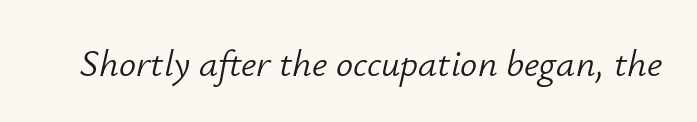
Descenders hang freely into open space. Inter-character spacing is left at the font's built-in metrics. The passage shown is typed in a proportional face where columns would drift. The letters look calm and open, with moderate or lighter stems. Style check: oblique.
